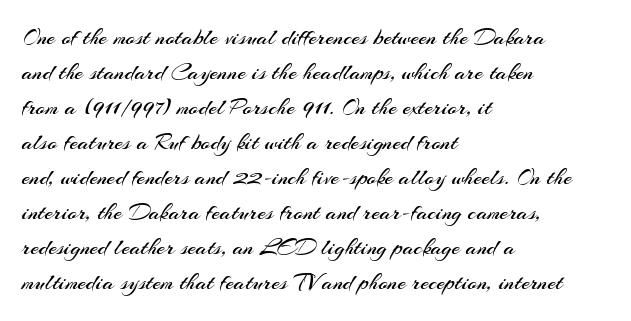
No word sits above an underline. The lines in this sample share a left origin and differ only in where they stop. Successive baselines arrive at the customary interval.
